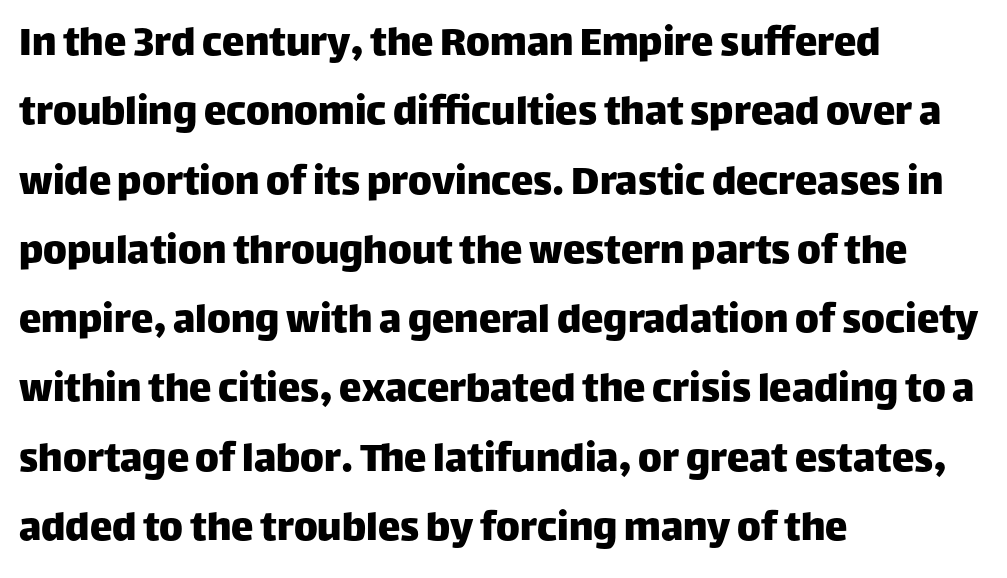
{"serif": "no", "italic": "no", "width": "normal", "stroke_contrast": "low", "x_height": "large", "monospaced": "no", "underline": "no", "align": "left", "line_spacing": "normal", "line_spacing_ratio": 1.54, "letter_spacing": "normal", "letter_spacing_em": 0.0, "glyph_px": 45}
